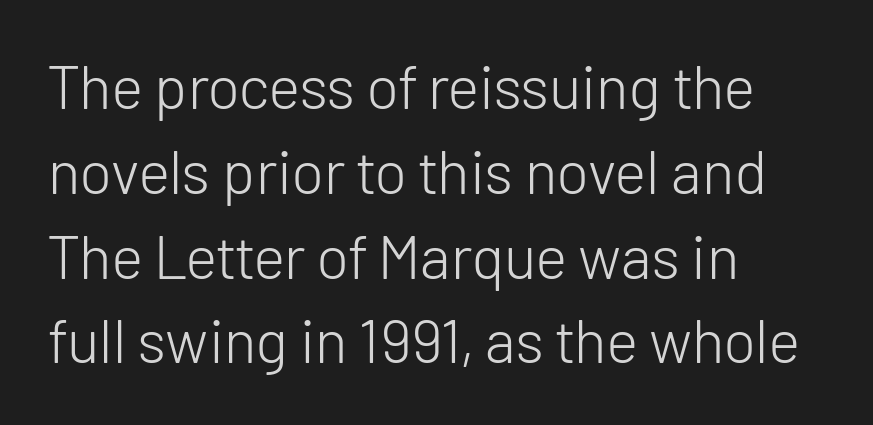
When letters stand straight like this, we call the style roman or upright. The foot of each line stays bare and open. Whoever set this chose a conventional vertical rhythm. No feet cap the strokes, marking this as sans-serif type. The letters advance in unequal steps, a hallmark of proportional type. A typesetter would call this zero additional tracking.
